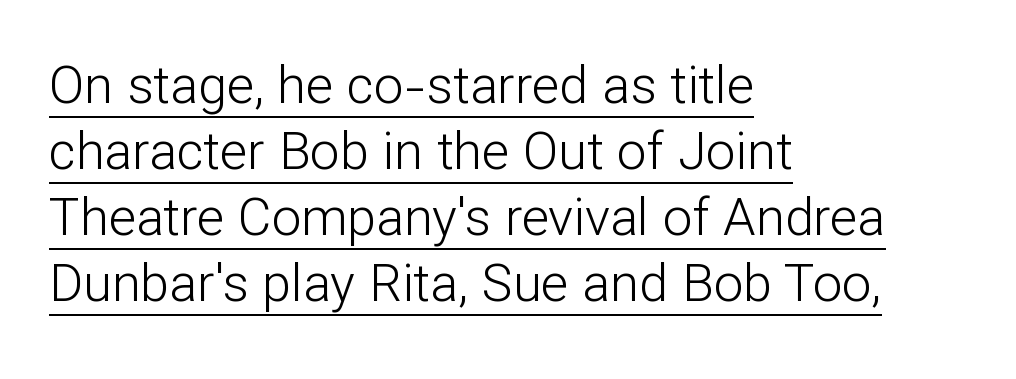
The leading is moderate, giving the passage an even texture. Does the copy run flush right? No — it runs flush left. Tracking value appears to be zero — textbook default spacing. Note the varied advance widths — an 'i' is clearly narrower than an 'm'.
